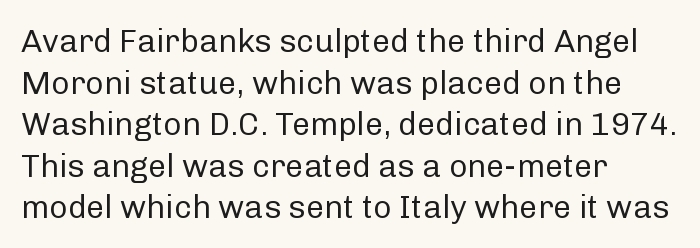
The image shows 32 px regular-weight sans-serif type, upright; set left-aligned, normal line spacing (1.3x), normal letter spacing, not underlined; low stroke contrast and a medium x-height.
